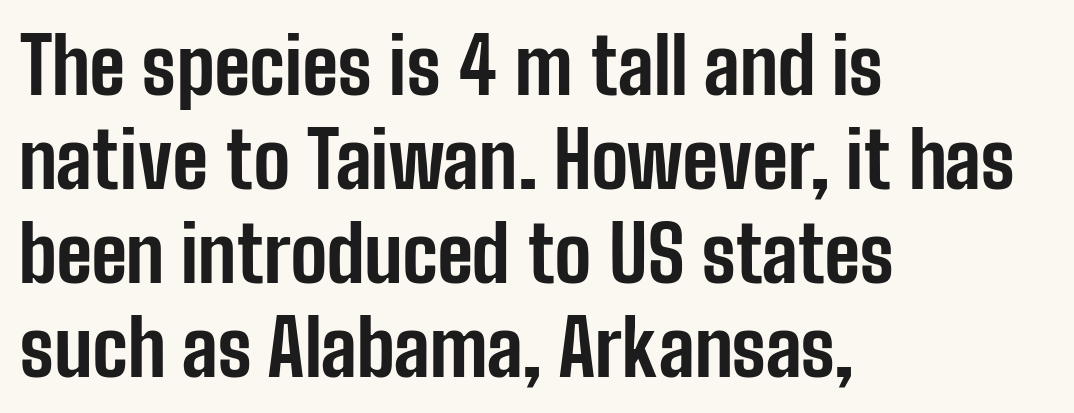
{"serif": "no", "italic": "no", "bold": "yes", "weight": "bold", "width": "condensed", "stroke_contrast": "low", "x_height": "medium", "monospaced": "no", "underline": "no", "align": "left", "line_spacing_ratio": 1.22, "letter_spacing": "normal", "letter_spacing_em": 0.0, "glyph_px": 77}
